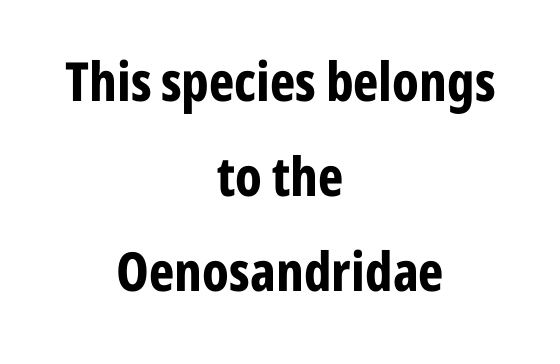
{"serif": "no", "italic": "no", "bold": "yes", "weight": "bold", "width": "condensed", "stroke_contrast": "low", "x_height": "medium", "monospaced": "no", "underline": "no", "align": "center", "line_spacing_ratio": 1.76, "letter_spacing": "normal", "letter_spacing_em": 0.0, "glyph_px": 54}
